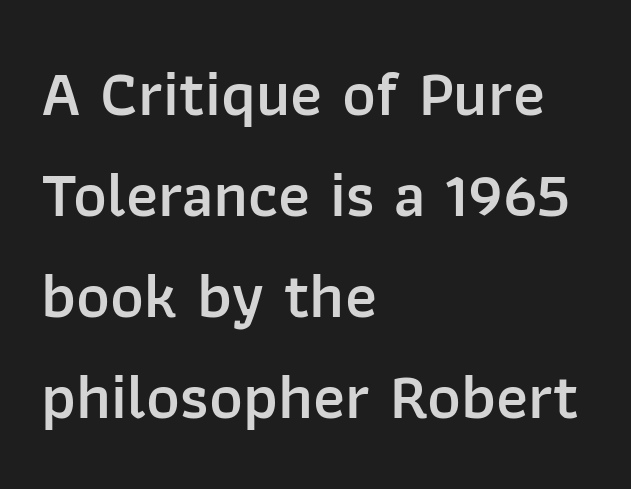
The image shows 64 px semibold sans-serif type, upright; set left-aligned, normal line spacing (1.58x), normal letter spacing, not underlined; low stroke contrast and a medium x-height.
